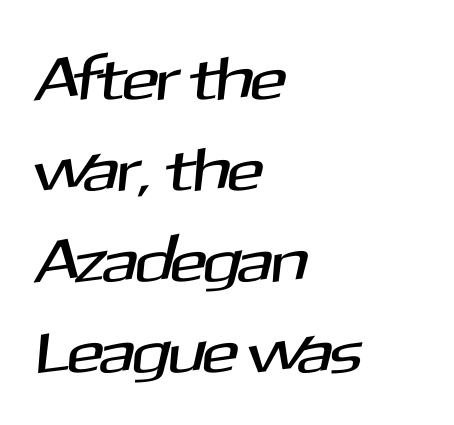
The image shows 61 px sans-serif type; set left-aligned, normal line spacing (1.49x), normal letter spacing, not underlined; medium stroke contrast and a medium x-height.
